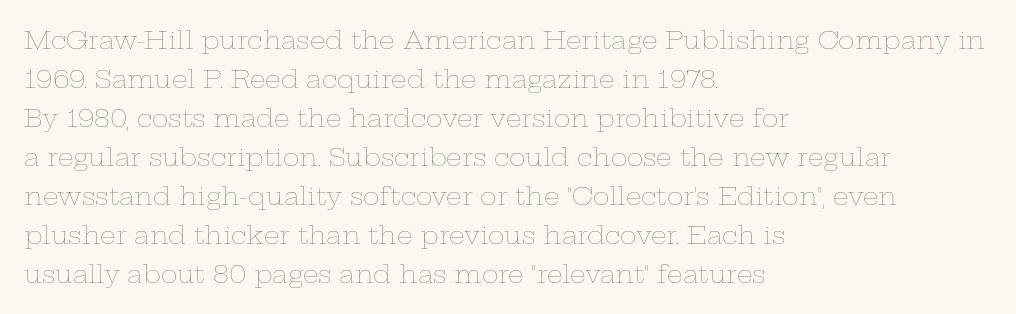
Q: Is the text bold? A: No.
Q: Is the text italic (slanted)? A: No, it is upright.
Q: Is the text underlined? A: No.
Q: How is the paragraph aligned? A: Left-aligned.
Q: Is the spacing between letters normal or unusually wide? A: Normal.
Q: Is the spacing between lines tight, normal or loose? A: Normal.
